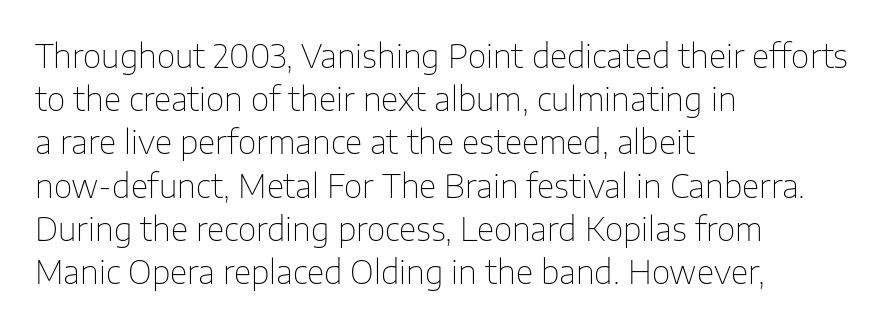
Q: Is the text bold? A: No.
Q: Is the text italic (slanted)? A: No, it is upright.
Q: Is the typeface a serif or a sans-serif typeface? A: Sans-serif.
Q: Is the text underlined? A: No.
Q: How is the paragraph aligned? A: Left-aligned.
Q: Is the spacing between letters normal or unusually wide? A: Normal.
Q: Is the spacing between lines tight, normal or loose? A: Normal.
Q: Width (condensed, normal, or wide)? A: Normal.
Q: Stroke contrast? A: Low.
Q: x-height? A: Medium.
Q: Monospaced? A: No.
